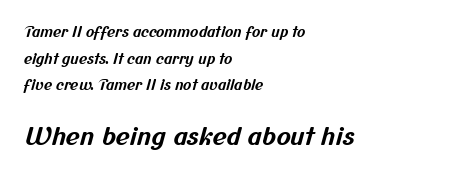
The image shows 24 px bold type; set left-aligned, loose line spacing (1.91x), normal letter spacing, not underlined; the second (bottom) block is 1.71x larger.
